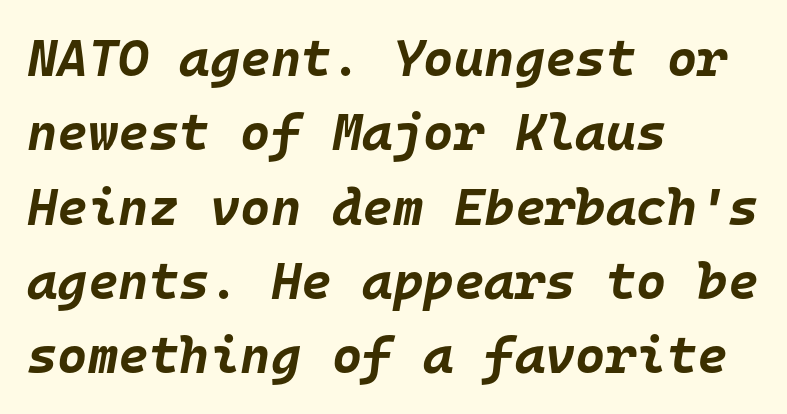
The image shows 52 px bold type, italic (leaning right), monospaced; set left-aligned, normal line spacing (1.43x), normal letter spacing, not underlined; low stroke contrast and a large x-height.
